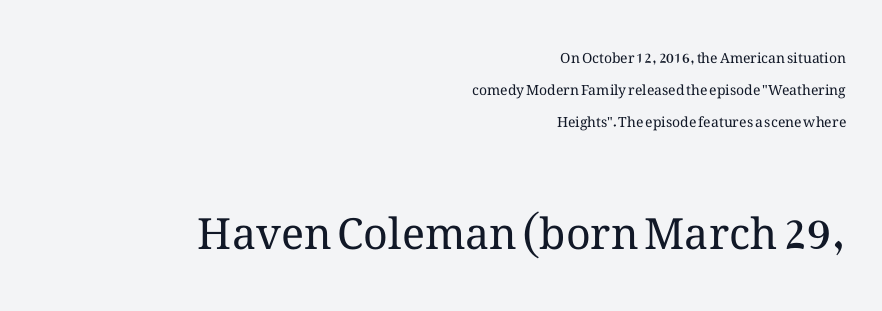
The image shows 43 px regular-weight type, upright; set right-aligned, loose line spacing (2.3x), normal letter spacing, not underlined; the second (bottom) block is 3.07x larger; medium stroke contrast and a medium x-height.
